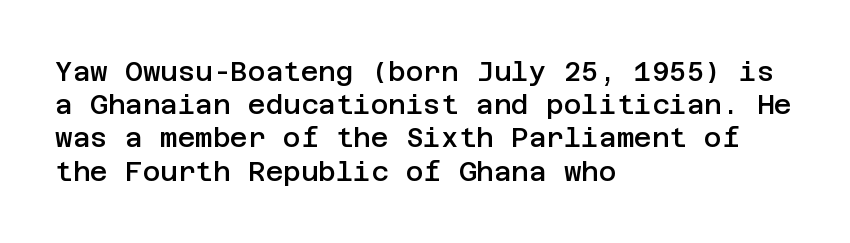
Q: Is the text bold? A: Semi-bold.
Q: Is the text italic (slanted)? A: No, it is upright.
Q: Is the text underlined? A: No.
Q: How is the paragraph aligned? A: Left-aligned.
Q: Is the spacing between letters normal or unusually wide? A: Normal.
